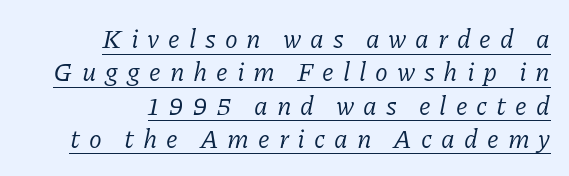
Teacher's note: observe the even right margin — that is flush-right alignment. Underlining? Definitely there. The cut favours lightness, reaching ordinary text weight at its darkest. These lines have a slow, spaced-out rhythm from letter to letter. Whoever set this chose a conventional vertical rhythm.
